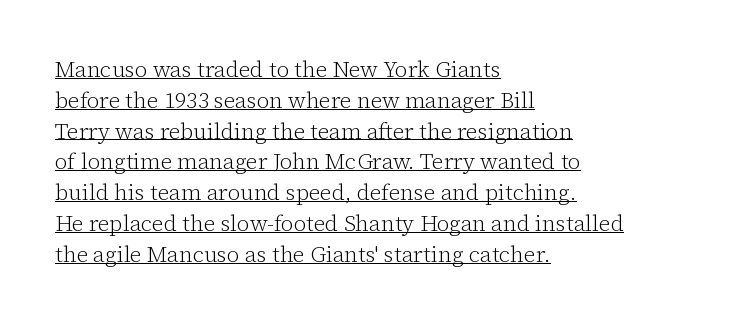
Q: Is the text bold? A: No.
Q: Is the text italic (slanted)? A: No, it is upright.
Q: Is the text underlined? A: Yes.
Q: How is the paragraph aligned? A: Left-aligned.
Q: Is the spacing between letters normal or unusually wide? A: Normal.
Q: Is the spacing between lines tight, normal or loose? A: Normal.
